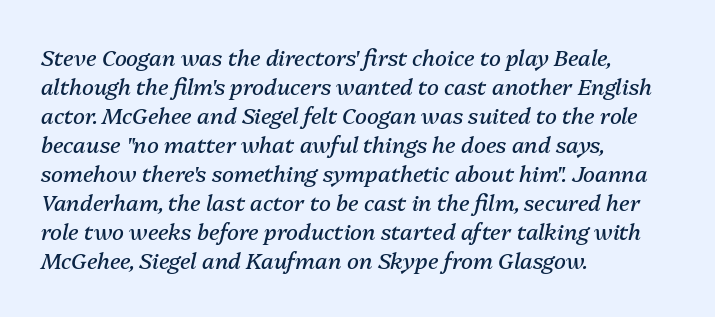
The passage shown has conventional tracking throughout. The weight would be labelled regular, book, light, or lighter still. The rendering anchors every line to the left-hand side. The specimen reads as italic at a glance. The glyphs are unaccompanied by any horizontal stroke below them.
